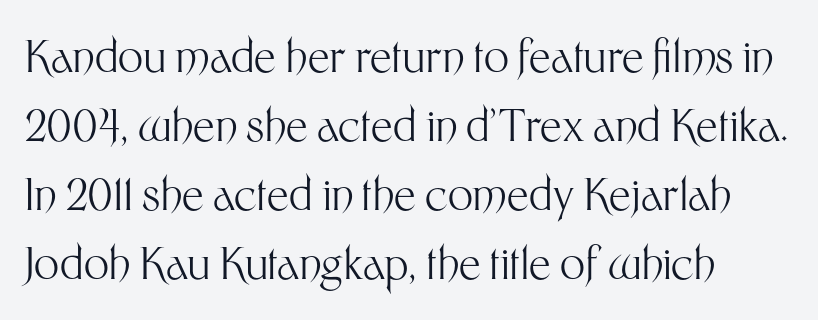
{"serif": "no", "italic": "no", "bold": "no", "weight": "light", "width": "normal", "stroke_contrast": "medium", "x_height": "medium", "monospaced": "no", "underline": "no", "align": "left", "line_spacing": "normal", "line_spacing_ratio": 1.57, "letter_spacing": "normal", "letter_spacing_em": 0.0, "glyph_px": 44}
